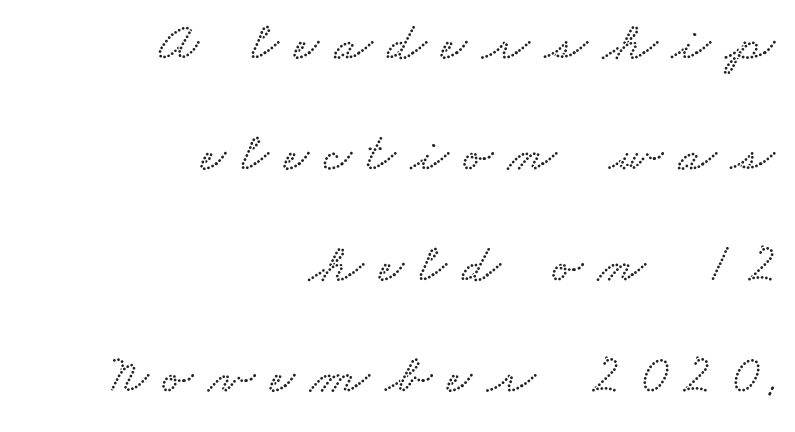
{"width": "wide", "stroke_contrast": "low", "x_height": "small", "monospaced": "no", "underline": "no", "align": "right", "line_spacing": "loose", "line_spacing_ratio": 2.02, "letter_spacing": "wide", "letter_spacing_em": 0.28, "glyph_px": 55}
